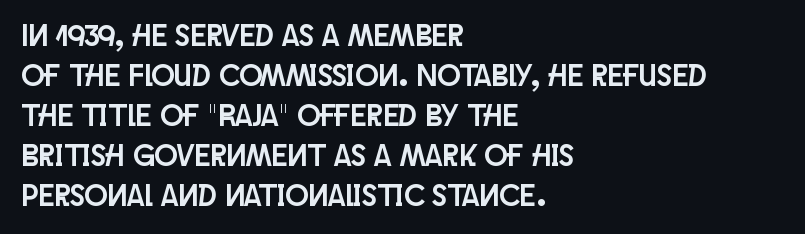
Tracking value appears to be zero — textbook default spacing. Nope, no serifs anywhere on these letters. Evenly set lines give the paragraph a standard silhouette. The ragged edge is on the right, which tells us the setting is flush left. This sample has the flowing, uneven cadence of proportional lettering.
